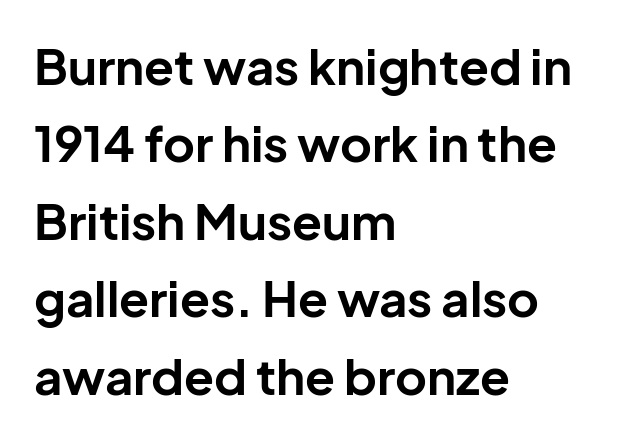
{"serif": "no", "italic": "no", "bold": "yes", "weight": "bold", "width": "normal", "stroke_contrast": "low", "x_height": "medium", "monospaced": "no", "underline": "no", "align": "left", "line_spacing": "normal", "line_spacing_ratio": 1.58, "letter_spacing": "normal", "letter_spacing_em": 0.0, "glyph_px": 49}
